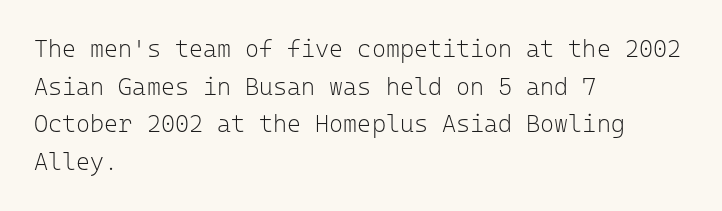
The image shows 24 px text type, upright; set left-aligned, normal line spacing (1.57x), normal letter spacing, not underlined.
